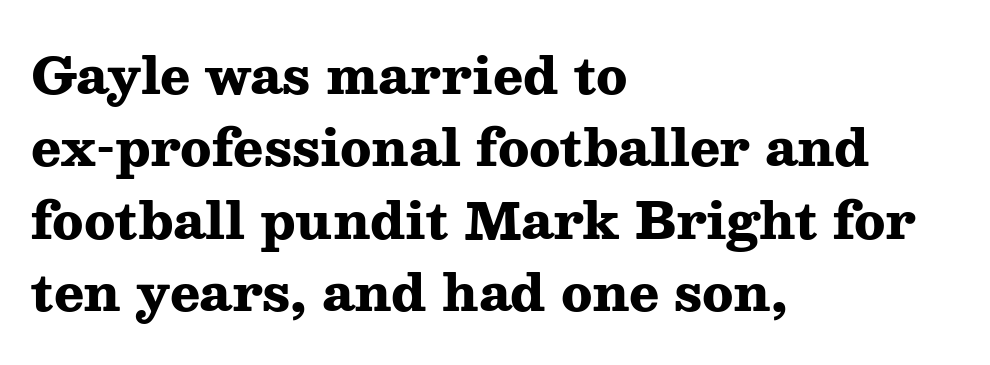
I'd call this a serif setting — the letters wear small feet. Rendered with straight, roman letterforms. Glyph-to-glyph distance matches everyday printed text. The block of text has a typical density, with ordinary space between rows. This is heavy type, rendered in bold.
